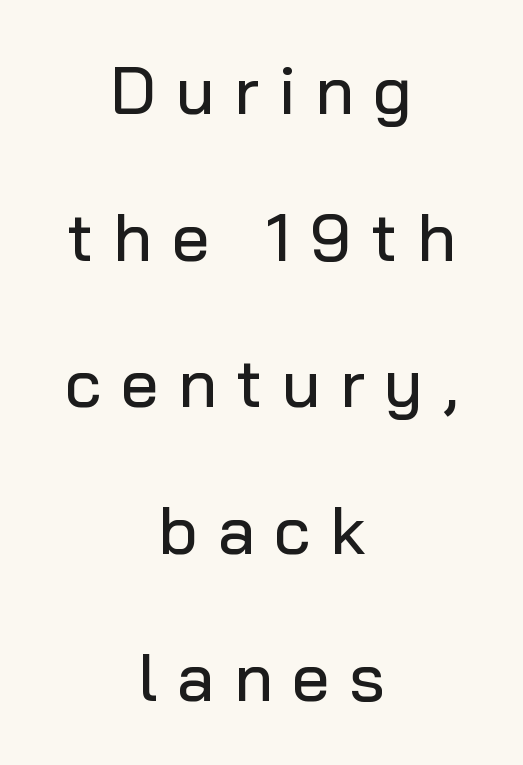
The rag falls on both sides of this text block equally. This rendering widens character spacing well past its baseline value. The vertical gap from one line to the next is large. Spacing verdict: proportional, widths tailored to each character. Serif or sans? Sans — the stroke terminals are bare. Italic: no, the glyphs are upright roman.
